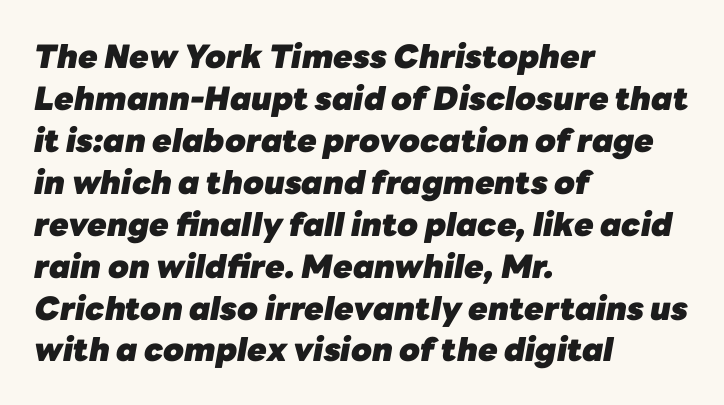
{"italic": "yes", "lean": "right", "slant_degrees": 10, "bold": "yes", "weight": "heavy", "width": "normal", "stroke_contrast": "low", "x_height": "medium", "monospaced": "no", "underline": "no", "align": "left", "line_spacing": "normal", "line_spacing_ratio": 1.31, "letter_spacing": "normal", "letter_spacing_em": 0.0, "glyph_px": 32}
